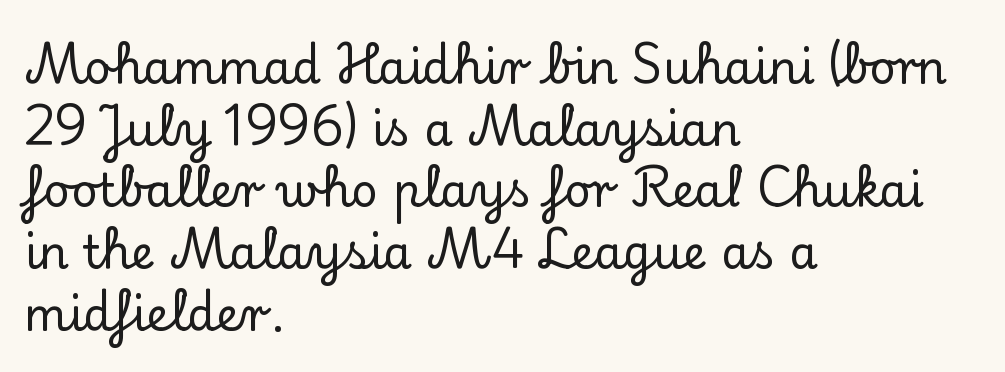
The image shows 46 px serif type, upright; set left-aligned, normal line spacing (1.34x), normal letter spacing, not underlined; low stroke contrast and a small x-height.
